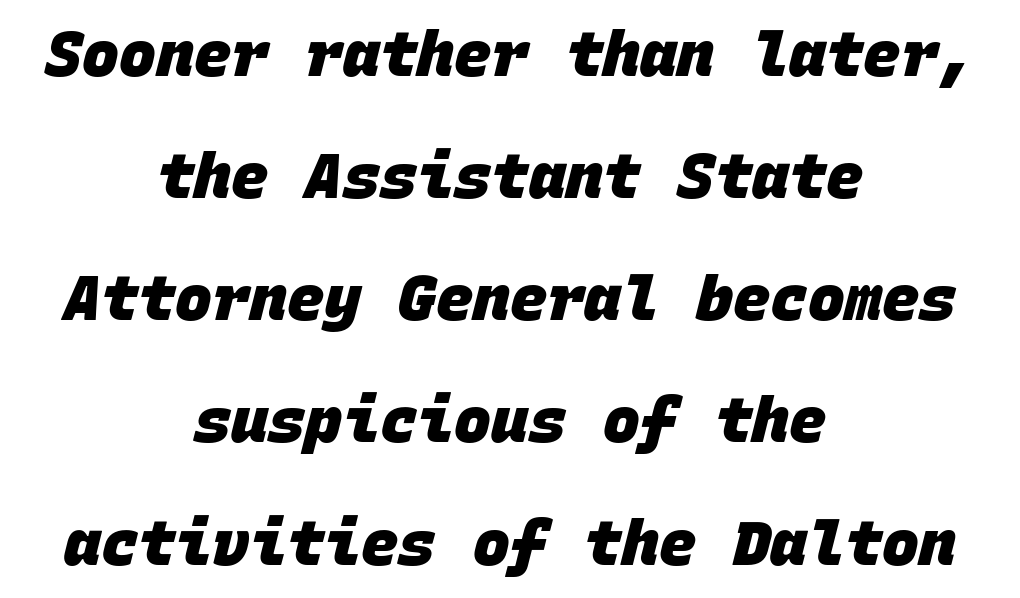
{"serif": "no", "bold": "yes", "weight": "heavy", "width": "normal", "stroke_contrast": "low", "x_height": "large", "monospaced": "yes", "underline": "no", "align": "center", "line_spacing": "loose", "line_spacing_ratio": 1.97, "letter_spacing": "normal", "letter_spacing_em": 0.0, "glyph_px": 62}
